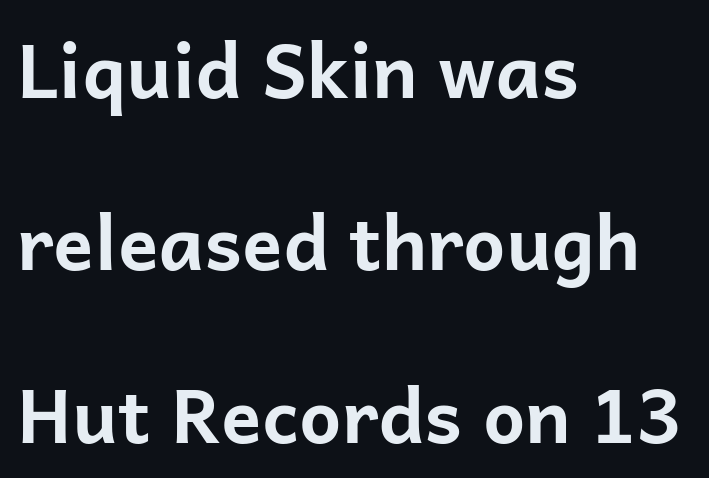
Q: Is the text bold? A: Yes.
Q: Is the text italic (slanted)? A: No, it is upright.
Q: Is the typeface a serif or a sans-serif typeface? A: Sans-serif.
Q: Is the text underlined? A: No.
Q: How is the paragraph aligned? A: Left-aligned.
Q: Is the spacing between letters normal or unusually wide? A: Normal.
Q: Is the spacing between lines tight, normal or loose? A: Loose.
Q: Width (condensed, normal, or wide)? A: Normal.
Q: Stroke contrast? A: Low.
Q: x-height? A: Medium.
Q: Monospaced? A: No.
